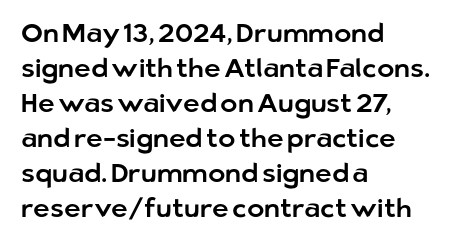
{"italic": "no", "underline": "no", "align": "left", "line_spacing": "normal", "line_spacing_ratio": 1.35, "letter_spacing": "normal", "letter_spacing_em": 0.0, "glyph_px": 26}
